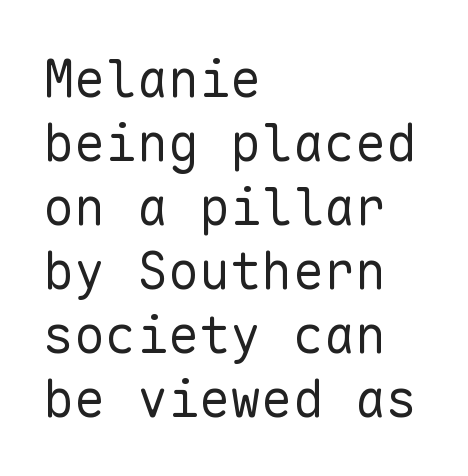
The image shows 52 px regular-weight sans-serif type, upright, monospaced; set left-aligned, line spacing 1.23x, normal letter spacing, not underlined; low stroke contrast and a medium x-height.
